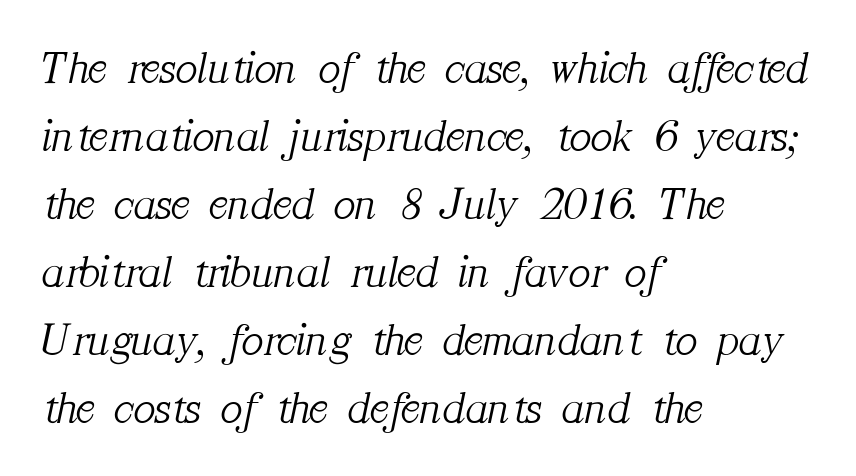
Think of a printed novel: that variable character pitch is what you see here. This block has exactly the height ordinary leading produces. Short note: letters normally spaced. Style check: oblique. Stroke mass is kept to a normal reading level or below. Every row of glyphs begins at an identical x-position on the left.
